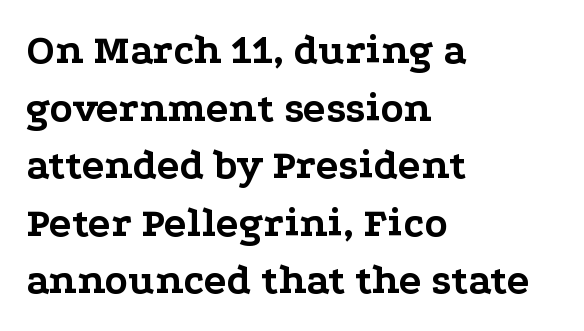
Successive baselines arrive at the customary interval. The face used here is rendered with its standard letterfit. No italicization has been applied; the sample stays upright. Lines of text with bare space underneath.
